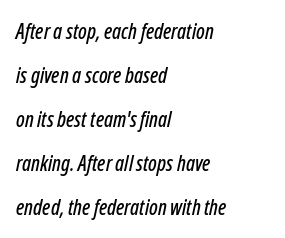
Q: Is the text italic (slanted)? A: Yes, it leans right by about 12 degrees.
Q: Is the text underlined? A: No.
Q: How is the paragraph aligned? A: Left-aligned.
Q: Is the spacing between letters normal or unusually wide? A: Normal.
Q: Is the spacing between lines tight, normal or loose? A: Loose.
